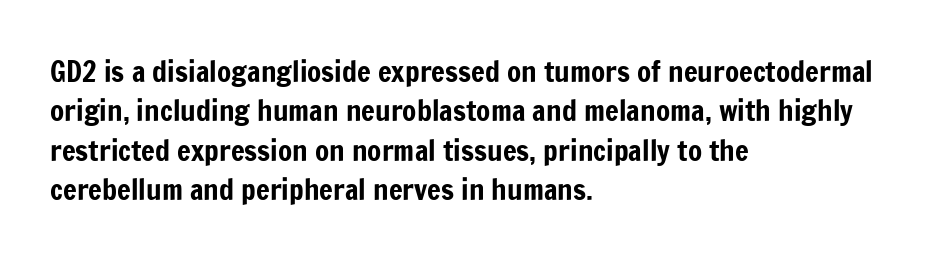
Q: Is the text italic (slanted)? A: No, it is upright.
Q: Is the typeface a serif or a sans-serif typeface? A: Sans-serif.
Q: Is the text underlined? A: No.
Q: How is the paragraph aligned? A: Left-aligned.
Q: Is the spacing between letters normal or unusually wide? A: Normal.
Q: Is the spacing between lines tight, normal or loose? A: Normal.
Q: Width (condensed, normal, or wide)? A: Condensed.
Q: Stroke contrast? A: Low.
Q: x-height? A: Medium.
Q: Monospaced? A: No.
